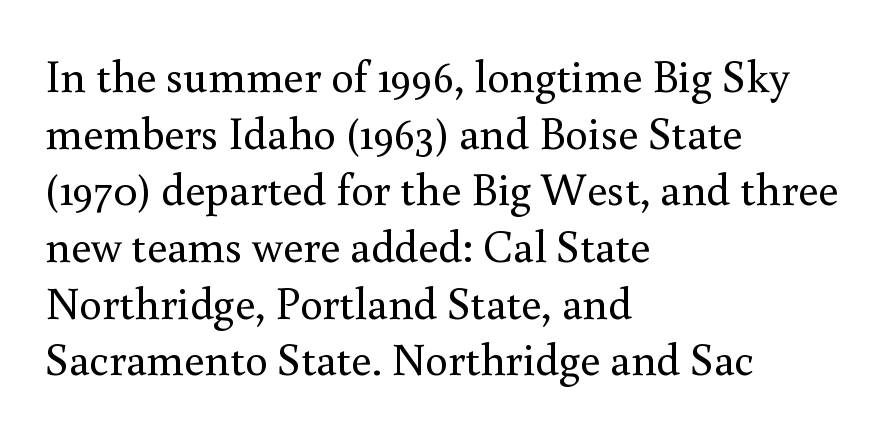
The letterforms sit at book weight or below. This rendering features lettering with no underline. Are there feet on the stems? There are — it's a serif. The gaps between neighbouring characters are ordinary and unremarkable. Caption: multi-line text, flush left, ragged right. These lines are rendered in a variable-pitch font.
